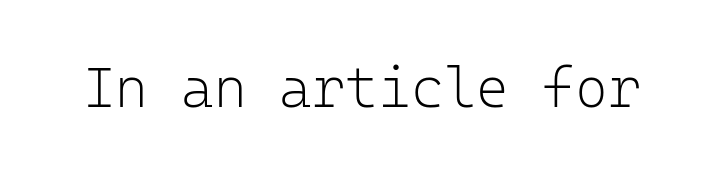
Q: Is the text bold? A: No.
Q: Is the text italic (slanted)? A: No, it is upright.
Q: Is the typeface a serif or a sans-serif typeface? A: Sans-serif.
Q: Is the text underlined? A: No.
Q: Is the spacing between letters normal or unusually wide? A: Normal.
Q: Width (condensed, normal, or wide)? A: Normal.
Q: Stroke contrast? A: Low.
Q: x-height? A: Medium.
Q: Monospaced? A: Yes.
